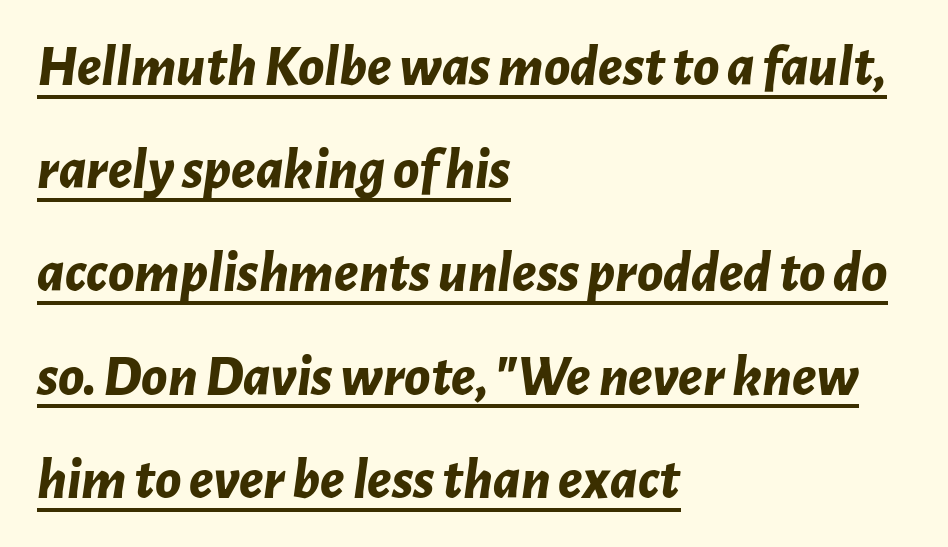
Q: Is the text bold? A: Yes.
Q: Is the text italic (slanted)? A: Yes, it leans right by about 7 degrees.
Q: Is the text underlined? A: Yes.
Q: How is the paragraph aligned? A: Left-aligned.
Q: Is the spacing between letters normal or unusually wide? A: Normal.
Q: Width (condensed, normal, or wide)? A: Normal.
Q: Stroke contrast? A: Low.
Q: x-height? A: Medium.
Q: Monospaced? A: No.
